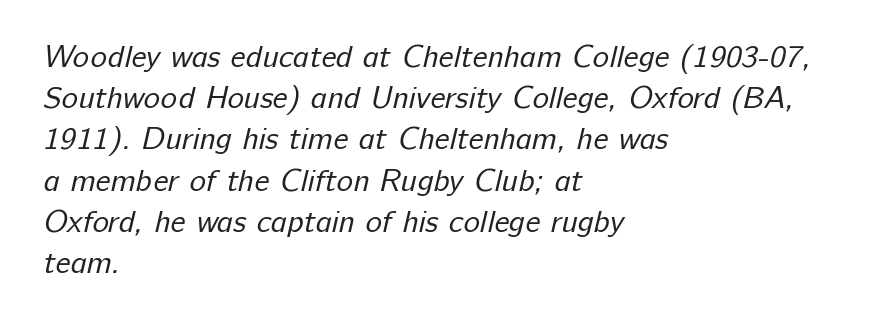
{"serif": "no", "bold": "no", "weight": "regular", "width": "normal", "stroke_contrast": "low", "x_height": "medium", "monospaced": "no", "underline": "no", "align": "left", "line_spacing": "normal", "line_spacing_ratio": 1.33, "letter_spacing": "normal", "letter_spacing_em": 0.0, "glyph_px": 31}
